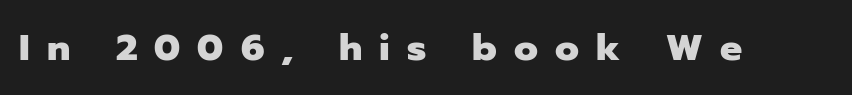
Is this a fixed-width face? No — the glyphs have proportional, varying widths. Has an underline been added? It has not. Observe the absence of serifs on each vertical stroke in this sample. Its strokes are broad and dark, the hallmark of bold type.
